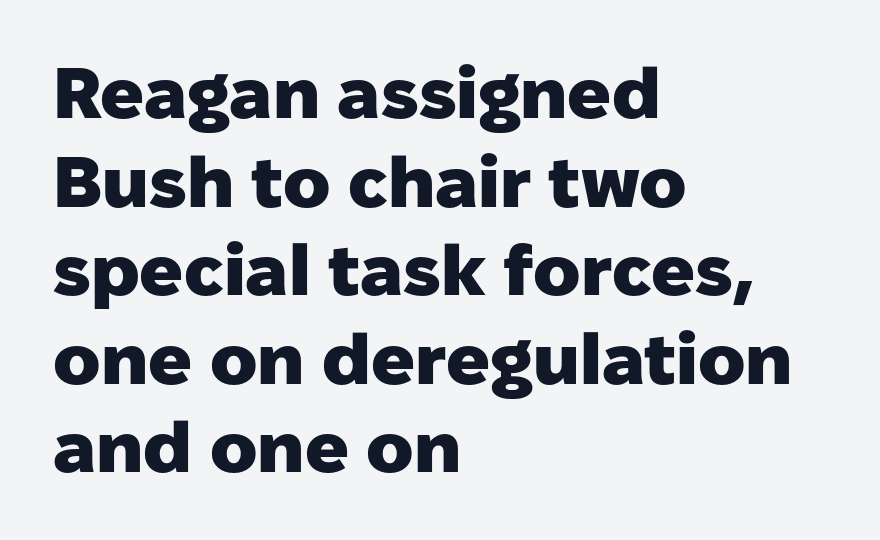
Do the characters align in a grid? No, the font is proportional. Grotesque or geometric, the face here clearly has no serifs. Leftover space on each line is placed entirely after the last word. Students, note that the glyphs here touch the page at normal intervals. Check under the words: just untouched page.
